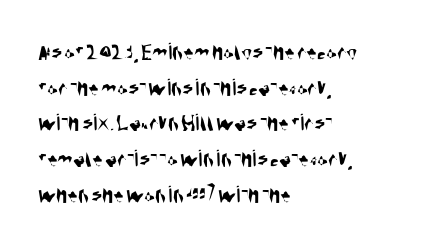
Characters follow at the spacing the type designer built in. Each new line begins a customary step beneath the previous one. Any mark beneath the type? The region is blank. The paragraph has a hard left edge and a soft right edge.
